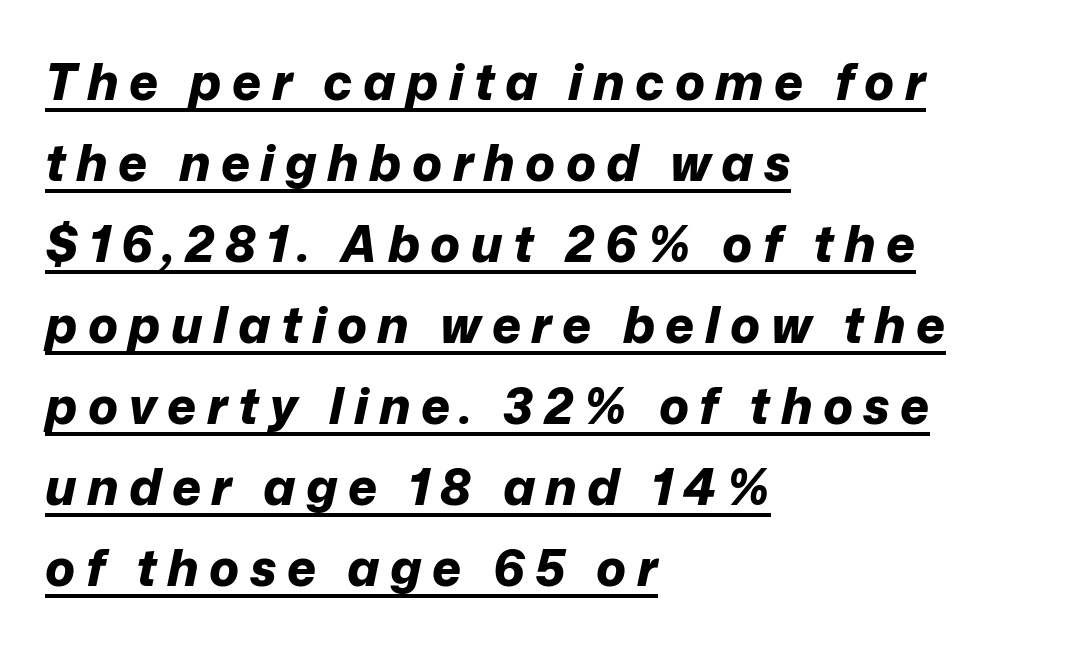
Q: Is the text bold? A: Yes.
Q: Is the text italic (slanted)? A: Yes, it leans right by about 12 degrees.
Q: Is the text underlined? A: Yes.
Q: How is the paragraph aligned? A: Left-aligned.
Q: Is the spacing between letters normal or unusually wide? A: Unusually wide.
Q: Is the spacing between lines tight, normal or loose? A: Normal.
Q: Width (condensed, normal, or wide)? A: Normal.
Q: Stroke contrast? A: Low.
Q: x-height? A: Medium.
Q: Monospaced? A: No.
